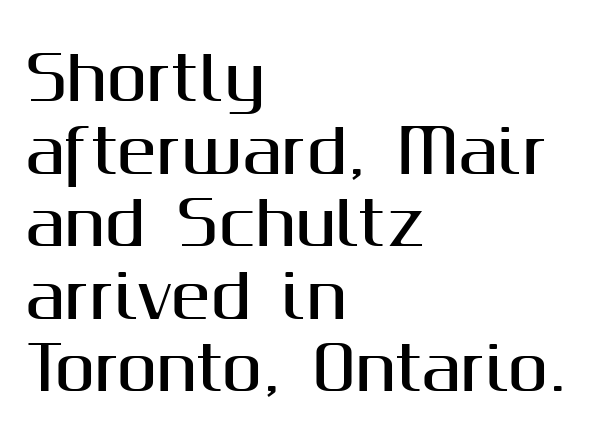
The image shows 60 px sans-serif type, upright; set left-aligned, line spacing 1.21x, normal letter spacing, not underlined; medium stroke contrast and a medium x-height.
